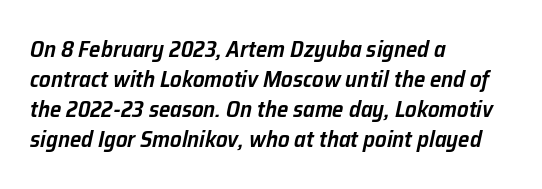
Q: Is the text bold? A: Semi-bold.
Q: Is the text italic (slanted)? A: Yes, it leans right by about 12 degrees.
Q: Is the text underlined? A: No.
Q: How is the paragraph aligned? A: Left-aligned.
Q: Is the spacing between letters normal or unusually wide? A: Normal.
Q: Is the spacing between lines tight, normal or loose? A: Normal.
